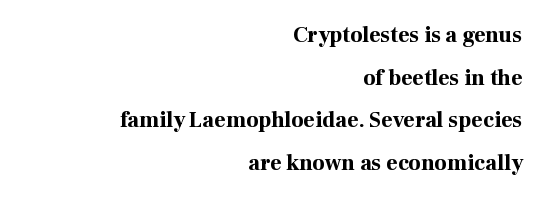
Chunky letters — that's bold for sure. Widely set lines give the paragraph a tall, airy silhouette. Observe the ordinary spacing: letters are neighbours, not strangers. The space directly below the letters is spotless. In CSS terms this would be text-align: right. Designer's note — italics off, roman on.
